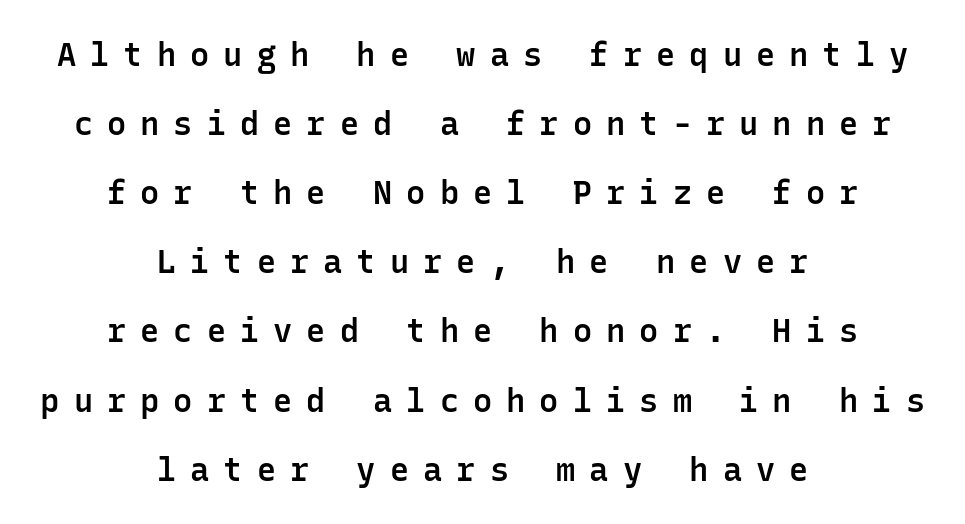
Posture: straight, roman, zero tilt. In CSS terms this would be text-align: center. Unmarked baselines from the first word to the last. Characters follow at a spacing far wider than the type designer built in. Successive baselines arrive slowly, with a big drop between each.
